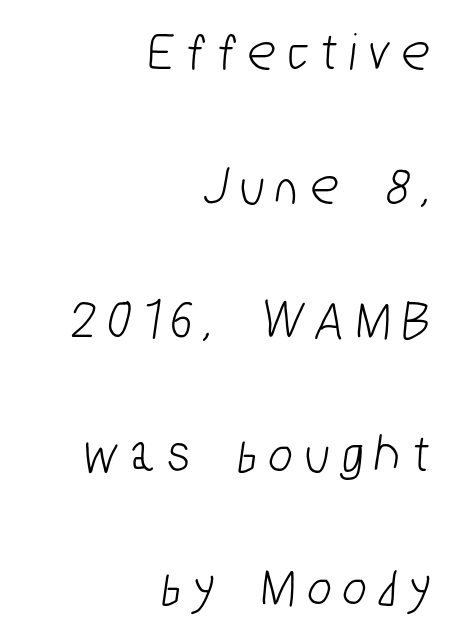
{"serif": "no", "width": "condensed", "stroke_contrast": "low", "x_height": "medium", "monospaced": "no", "underline": "no", "align": "right", "line_spacing": "loose", "line_spacing_ratio": 2.39, "letter_spacing": "wide", "letter_spacing_em": 0.23, "glyph_px": 56}
